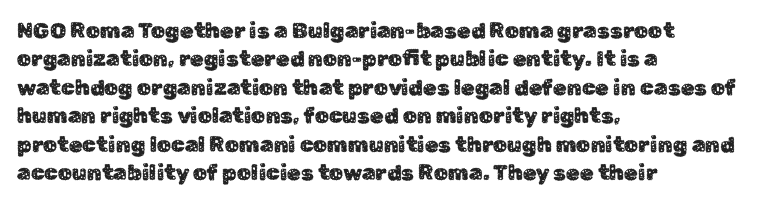
The image shows 22 px text type, upright; set left-aligned, normal line spacing (1.29x), normal letter spacing, not underlined.
